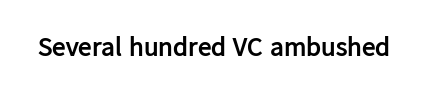
What stands out about the letter spacing? Nothing — it is the standard amount. No italicization has been applied; the sample stays upright. The gap between lines stays unmarked. Thick stems and heavy bowls — unmistakably bold.
